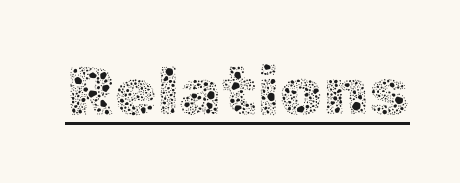
Characters remain perfectly vertical along every line. Heft: none added — not bold. Note the varied advance widths — an 'i' is clearly narrower than an 'm'. Nothing unusual about the tracking: characters are spaced as the font intends.
